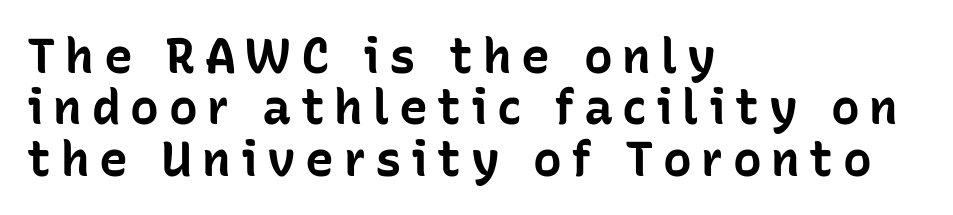
{"serif": "no", "italic": "no", "bold": "yes", "weight": "bold", "width": "normal", "stroke_contrast": "low", "x_height": "medium", "monospaced": "no", "underline": "no", "align": "left", "line_spacing": "tight", "line_spacing_ratio": 1.07, "letter_spacing": "wide", "letter_spacing_em": 0.2, "glyph_px": 48}
